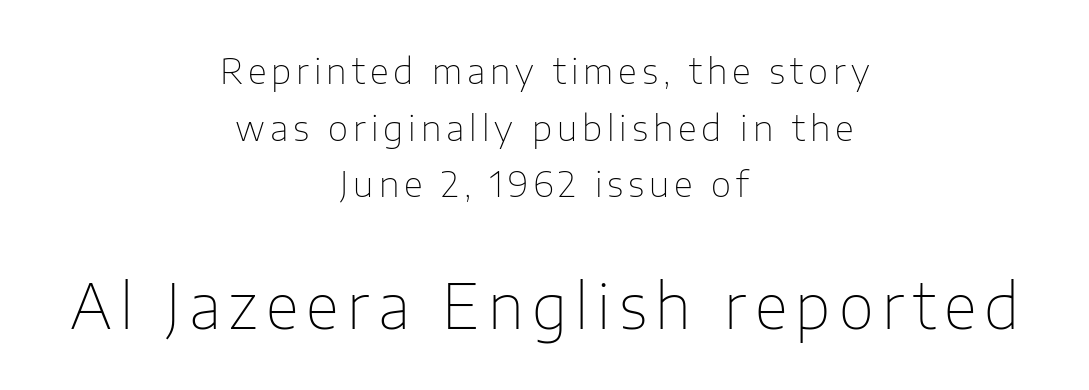
The image shows 61 px thin sans-serif type, upright; set centered, normal line spacing (1.62x), not underlined; the second (bottom) block is 1.74x larger; low stroke contrast and a medium x-height.
